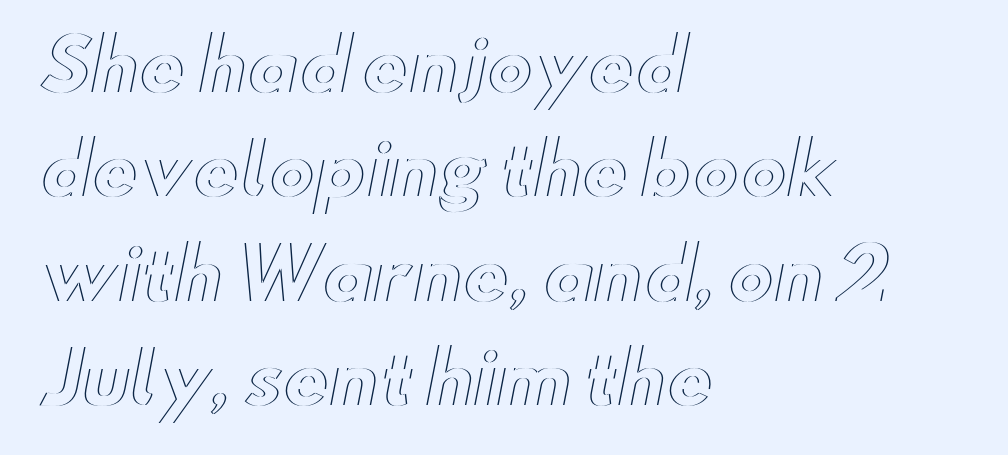
Q: Is the text italic (slanted)? A: Yes.
Q: Is the text underlined? A: No.
Q: How is the paragraph aligned? A: Left-aligned.
Q: Is the spacing between letters normal or unusually wide? A: Normal.
Q: Is the spacing between lines tight, normal or loose? A: Normal.
Q: Width (condensed, normal, or wide)? A: Wide.
Q: x-height? A: Small.
Q: Monospaced? A: No.
